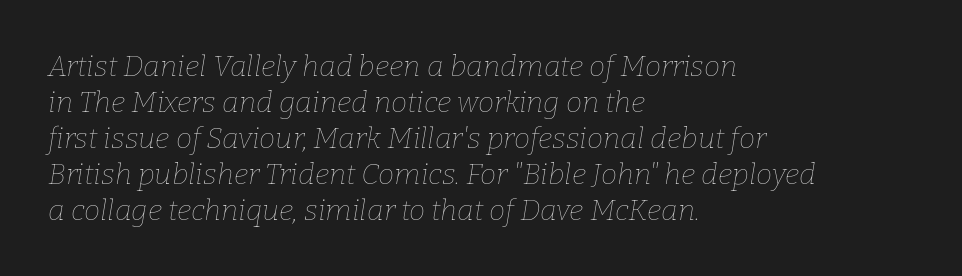
Q: Is the text bold? A: No.
Q: Is the text italic (slanted)? A: Yes, it leans right by about 9 degrees.
Q: Is the text underlined? A: No.
Q: How is the paragraph aligned? A: Left-aligned.
Q: Is the spacing between letters normal or unusually wide? A: Normal.
Q: Width (condensed, normal, or wide)? A: Normal.
Q: Stroke contrast? A: Low.
Q: x-height? A: Medium.
Q: Monospaced? A: No.
